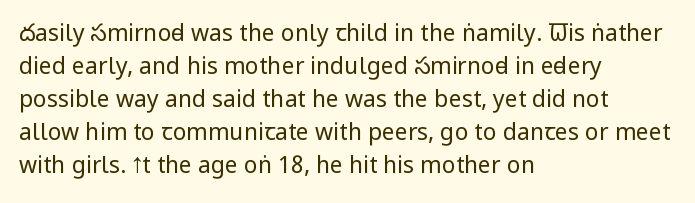
{"italic": "no", "bold": "no", "underline": "no", "align": "left", "line_spacing": "normal", "line_spacing_ratio": 1.44, "letter_spacing": "normal", "letter_spacing_em": 0.0, "glyph_px": 23}
